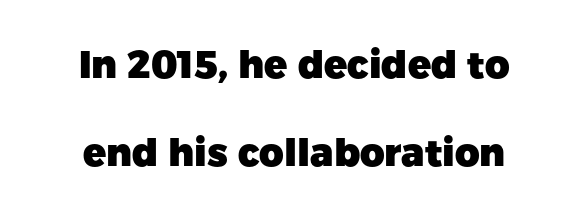
{"serif": "no", "italic": "no", "bold": "yes", "weight": "heavy", "width": "normal", "stroke_contrast": "low", "x_height": "medium", "monospaced": "no", "underline": "no", "line_spacing": "loose", "line_spacing_ratio": 2.31, "letter_spacing": "normal", "letter_spacing_em": 0.0, "glyph_px": 38}
